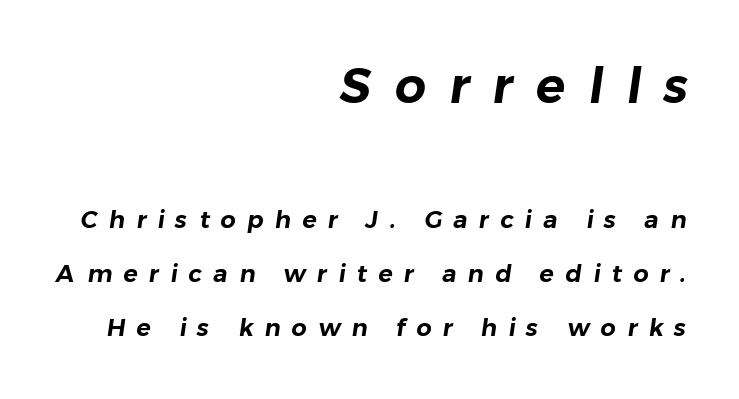
Q: Is the typeface a serif or a sans-serif typeface? A: Sans-serif.
Q: Is the text underlined? A: No.
Q: How is the paragraph aligned? A: Right-aligned.
Q: Is the spacing between letters normal or unusually wide? A: Unusually wide.
Q: Is the spacing between lines tight, normal or loose? A: Loose.
Q: Which block of text is set in a larger size, the first (top) or the second (bottom)? A: The first (top) one.
Q: Width (condensed, normal, or wide)? A: Normal.
Q: Stroke contrast? A: Low.
Q: x-height? A: Medium.
Q: Monospaced? A: No.
